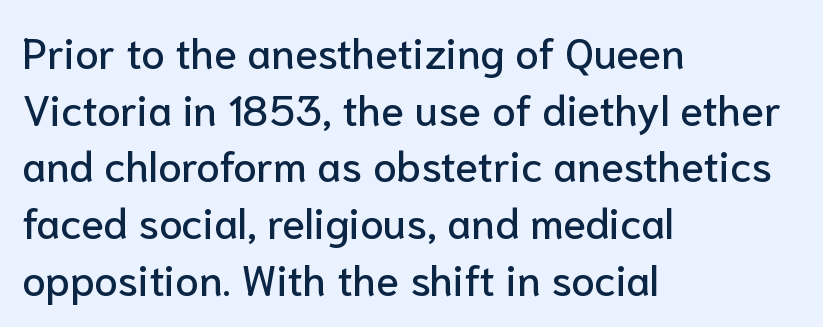
The image shows 42 px sans-serif type, upright; set left-aligned, normal line spacing (1.35x), normal letter spacing, not underlined; low stroke contrast and a medium x-height.
